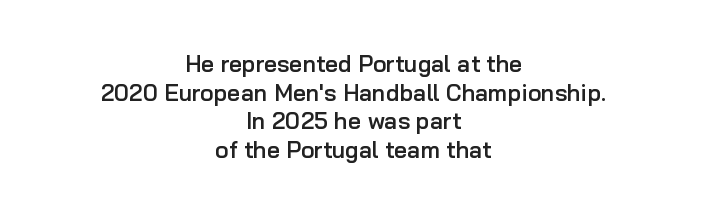
Typographic density is moderately raised because the face is semibold. No italicization has been applied; the sample stays upright. Vertical spacing — default. Here the glyphs are tracked normally, forming tight word shapes. Every row of glyphs is offset so its center matches the block's center.
